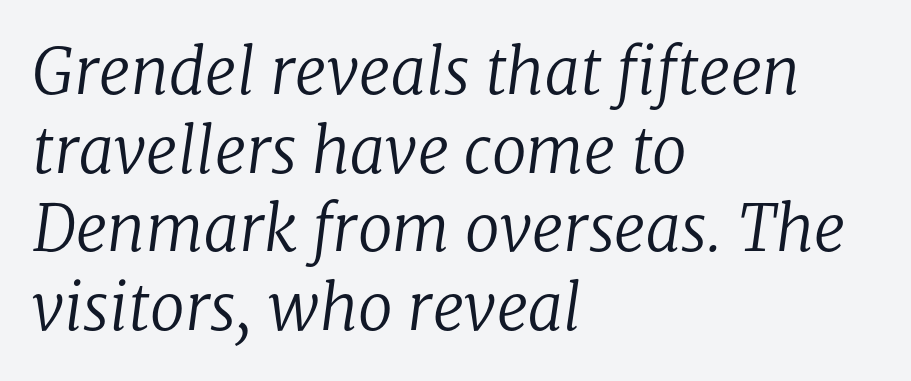
The image shows 63 px regular-weight serif type, italic (leaning right); set left-aligned, normal line spacing (1.25x), normal letter spacing, not underlined; low stroke contrast and a medium x-height.
